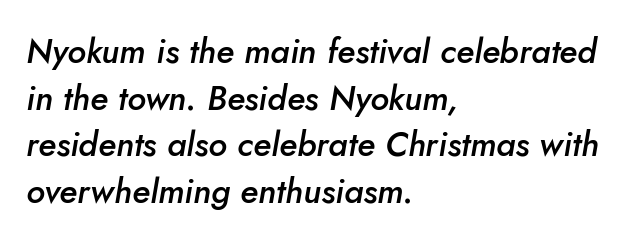
Q: Is the text bold? A: Semi-bold.
Q: Is the text italic (slanted)? A: Yes, it leans right by about 5 degrees.
Q: Is the text underlined? A: No.
Q: How is the paragraph aligned? A: Left-aligned.
Q: Is the spacing between letters normal or unusually wide? A: Normal.
Q: Is the spacing between lines tight, normal or loose? A: Normal.
Q: Width (condensed, normal, or wide)? A: Normal.
Q: Stroke contrast? A: Low.
Q: x-height? A: Small.
Q: Monospaced? A: No.
